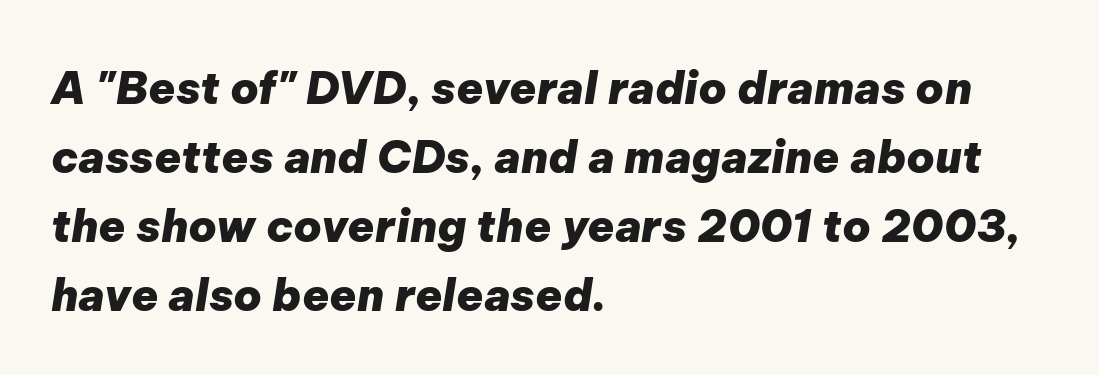
Q: Is the text bold? A: Yes.
Q: Is the text italic (slanted)? A: Yes, it leans right by about 9 degrees.
Q: Is the text underlined? A: No.
Q: How is the paragraph aligned? A: Left-aligned.
Q: Is the spacing between letters normal or unusually wide? A: Normal.
Q: Is the spacing between lines tight, normal or loose? A: Normal.
Q: Width (condensed, normal, or wide)? A: Normal.
Q: Stroke contrast? A: Low.
Q: x-height? A: Medium.
Q: Monospaced? A: No.
